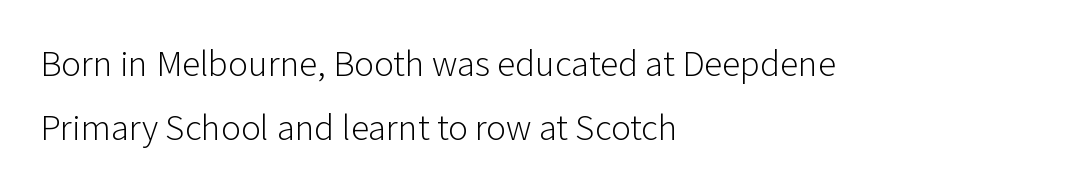
The image shows 37 px light sans-serif type, upright; set left-aligned, line spacing 1.72x, normal letter spacing, not underlined; low stroke contrast and a medium x-height.
